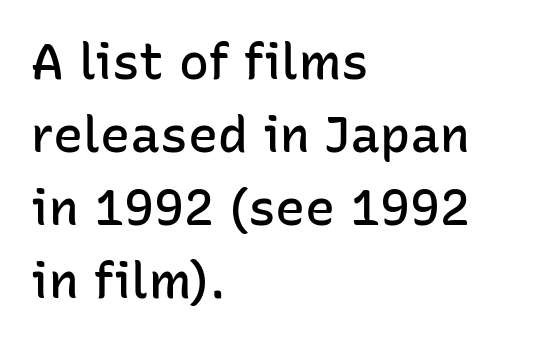
The image shows 50 px semibold sans-serif type, upright; set left-aligned, normal line spacing (1.46x), normal letter spacing, not underlined; low stroke contrast and a medium x-height.
